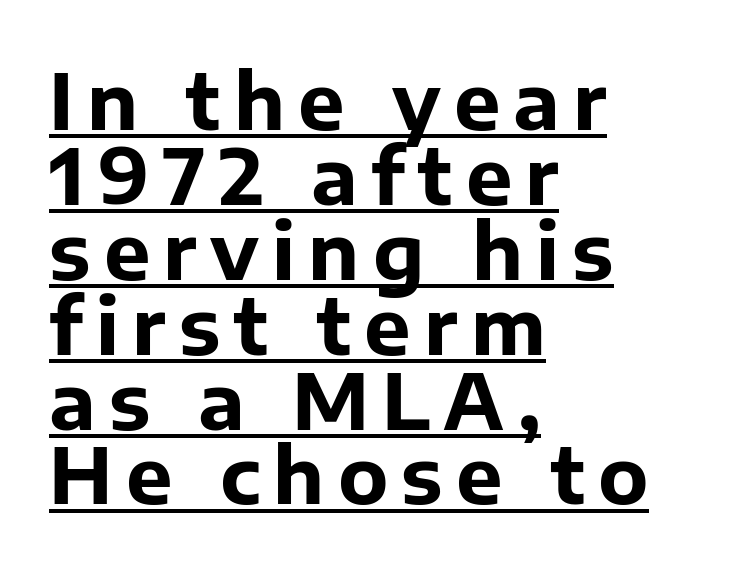
Q: Is the text bold? A: Yes.
Q: Is the text italic (slanted)? A: No, it is upright.
Q: Is the typeface a serif or a sans-serif typeface? A: Sans-serif.
Q: Is the text underlined? A: Yes.
Q: How is the paragraph aligned? A: Left-aligned.
Q: Is the spacing between lines tight, normal or loose? A: Tight.
Q: Width (condensed, normal, or wide)? A: Normal.
Q: Stroke contrast? A: Low.
Q: x-height? A: Medium.
Q: Monospaced? A: No.
